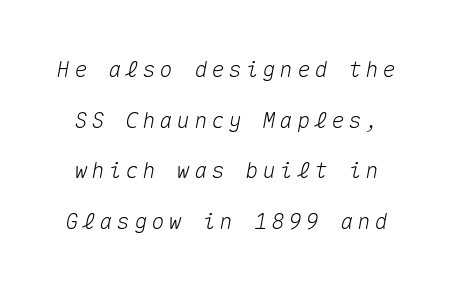
The image shows 22 px text type, italic (leaning right); set loose line spacing (2.3x), not underlined.
